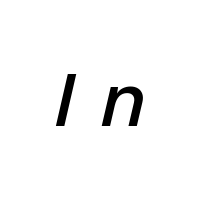
Q: Is the text bold? A: Semi-bold.
Q: Is the text italic (slanted)? A: Yes, it leans right by about 13 degrees.
Q: Is the text underlined? A: No.
Q: Is the spacing between letters normal or unusually wide? A: Unusually wide.
Q: Width (condensed, normal, or wide)? A: Normal.
Q: Stroke contrast? A: Low.
Q: x-height? A: Medium.
Q: Monospaced? A: No.
